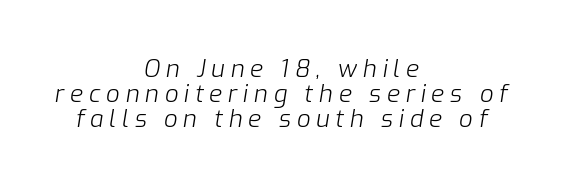
The image shows 24 px text type, italic (leaning right); set centered, tight line spacing (1.05x), unusually wide letter spacing (+0.24 em), not underlined.
